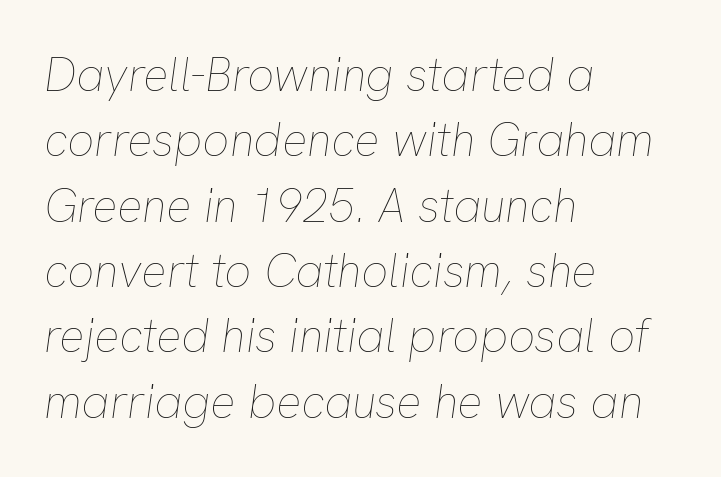
{"italic": "yes", "lean": "right", "slant_degrees": 8, "bold": "no", "weight": "thin", "width": "normal", "stroke_contrast": "low", "x_height": "medium", "monospaced": "no", "underline": "no", "align": "left", "line_spacing": "normal", "line_spacing_ratio": 1.39, "letter_spacing": "normal", "letter_spacing_em": 0.0, "glyph_px": 47}
